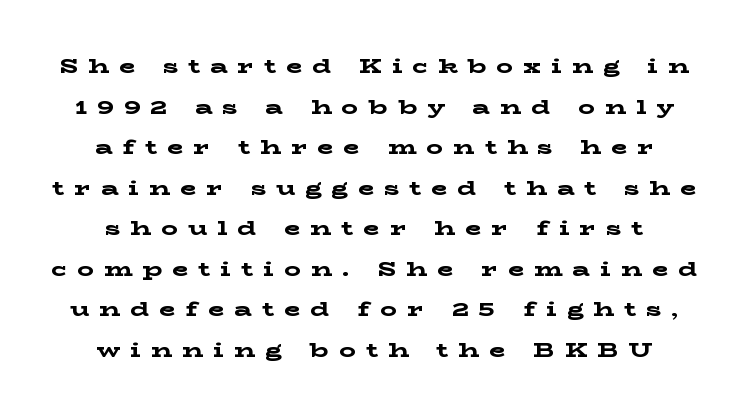
The vertical gap from one line to the next is large. Descenders hang freely into open space. Heft: maximum for text — a bold. Here the glyphs are tracked loosely, breaking word shapes into spaced letters.
